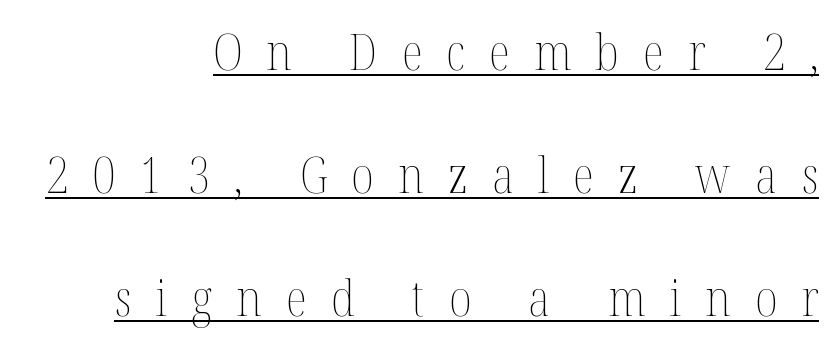
Q: Is the text bold? A: No.
Q: Is the text italic (slanted)? A: No, it is upright.
Q: Is the text underlined? A: Yes.
Q: How is the paragraph aligned? A: Right-aligned.
Q: Is the spacing between letters normal or unusually wide? A: Unusually wide.
Q: Is the spacing between lines tight, normal or loose? A: Loose.
Q: Width (condensed, normal, or wide)? A: Condensed.
Q: Stroke contrast? A: Medium.
Q: x-height? A: Medium.
Q: Monospaced? A: No.
